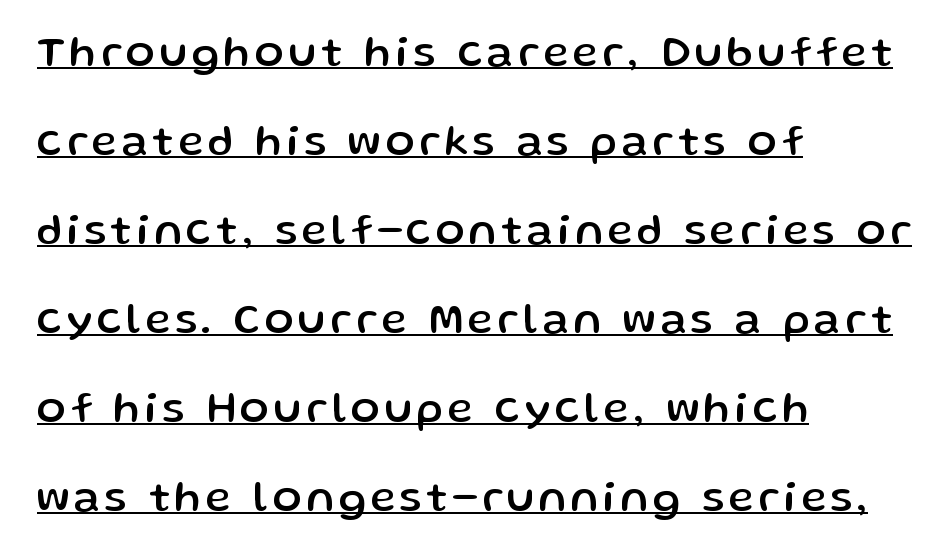
{"serif": "no", "italic": "no", "width": "normal", "stroke_contrast": "low", "x_height": "medium", "monospaced": "no", "underline": "yes", "align": "left", "line_spacing": "loose", "line_spacing_ratio": 2.07, "glyph_px": 43}
